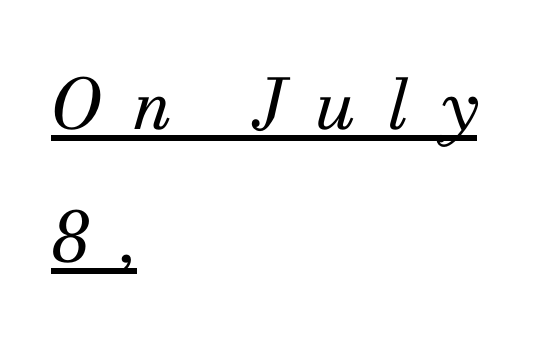
{"serif": "yes", "italic": "yes", "lean": "right", "slant_degrees": 13, "bold": "no", "weight": "regular", "width": "normal", "stroke_contrast": "medium", "x_height": "small", "monospaced": "no", "underline": "yes", "align": "left", "line_spacing": "loose", "line_spacing_ratio": 1.93, "letter_spacing": "wide", "letter_spacing_em": 0.47, "glyph_px": 69}
